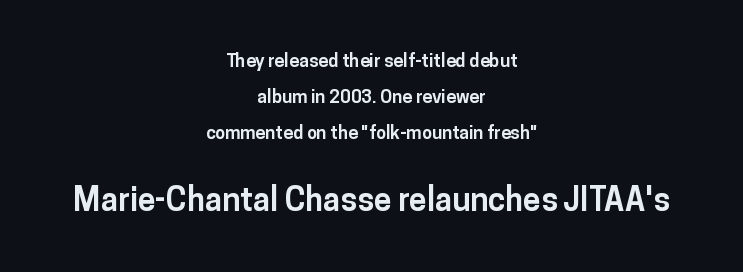
The image shows 32 px bold sans-serif type, upright; set centered, loose line spacing (2.0x), normal letter spacing, not underlined; the second (bottom) block is 1.78x larger; low stroke contrast and a medium x-height.
